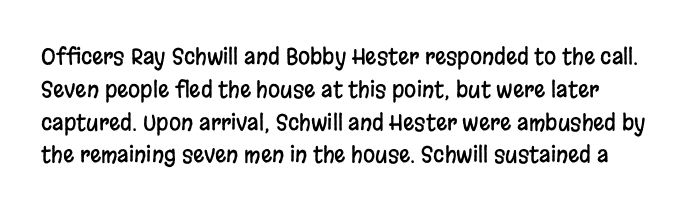
Q: Is the text italic (slanted)? A: No, it is upright.
Q: Is the text underlined? A: No.
Q: Is the spacing between letters normal or unusually wide? A: Normal.
Q: Is the spacing between lines tight, normal or loose? A: Normal.
